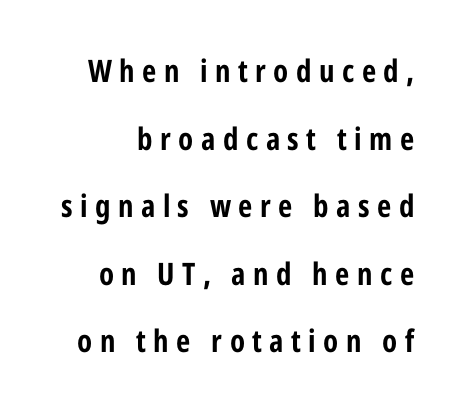
The image shows 31 px bold, condensed sans-serif type, upright; set loose line spacing (2.18x), unusually wide letter spacing (+0.24 em), not underlined; low stroke contrast and a medium x-height.
